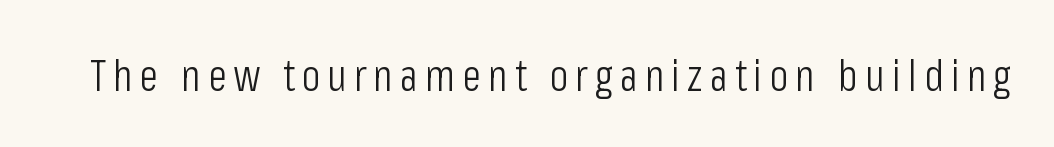
{"serif": "no", "italic": "no", "bold": "no", "weight": "light", "width": "condensed", "stroke_contrast": "low", "x_height": "medium", "monospaced": "no", "underline": "no", "glyph_px": 44}
